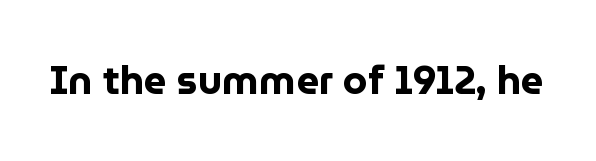
The face used here is rendered with its standard letterfit. Only glyphs here, with clear space below each row. Is this a fixed-width face? No — the glyphs have proportional, varying widths. Ordinary non-slanted type is in use. Thick stems and heavy bowls — unmistakably bold. The type family on display is of the sans-serif kind.
